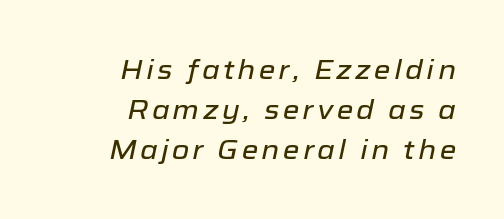
Q: Is the text italic (slanted)? A: Yes, it leans right by about 12 degrees.
Q: Is the text underlined? A: No.
Q: How is the paragraph aligned? A: Right-aligned.
Q: Is the spacing between lines tight, normal or loose? A: Normal.
